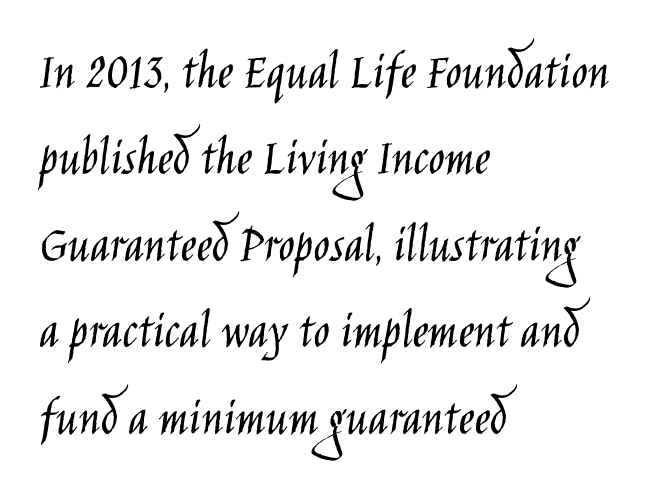
The image shows 54 px light, condensed sans-serif type; set left-aligned, normal line spacing (1.6x), normal letter spacing, not underlined; low stroke contrast and a large x-height.
